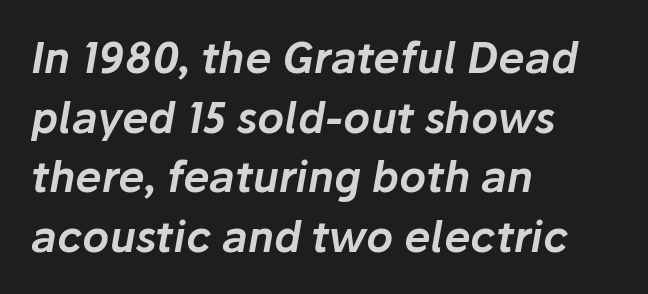
The image shows 42 px text type, italic (leaning right); set left-aligned, normal line spacing (1.42x), normal letter spacing, not underlined; low stroke contrast and a medium x-height.
